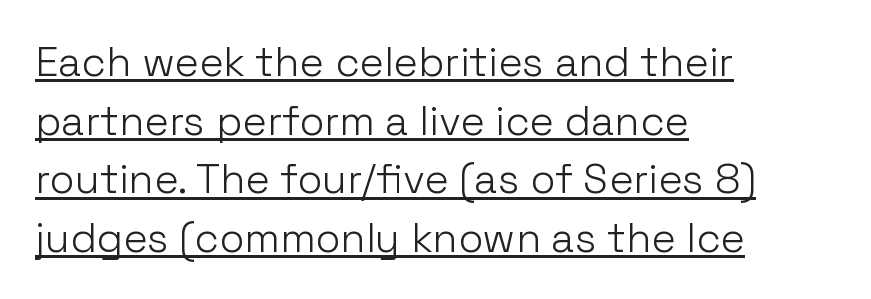
Unlike italic type, these characters show no tilt at all. Think of a printed novel: that variable character pitch is what you see here. In terms of letterspacing, this is plain default setting. Horizontal alignment here is leftward, the default for most running prose.
